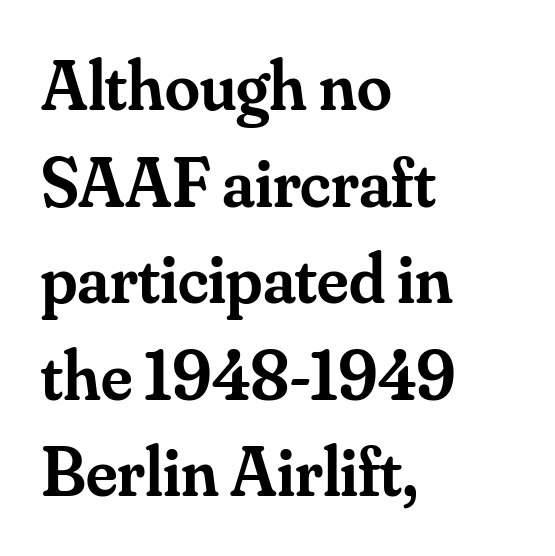
Classification — serif. The text block is weighted toward the left margin, trailing off unevenly rightward. Nobody drew a line under any word here. The letters stand straight up with perfectly vertical stems.
